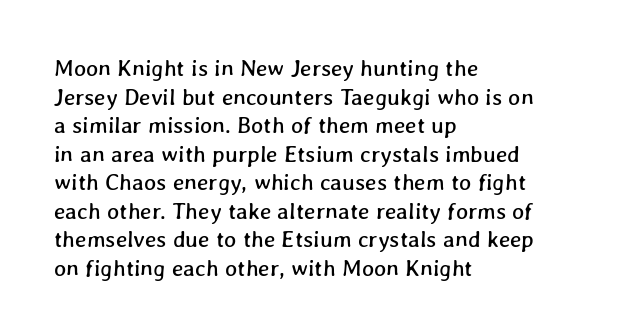
{"underline": "no", "align": "left", "line_spacing_ratio": 1.24, "letter_spacing": "normal", "letter_spacing_em": 0.0, "glyph_px": 23}
